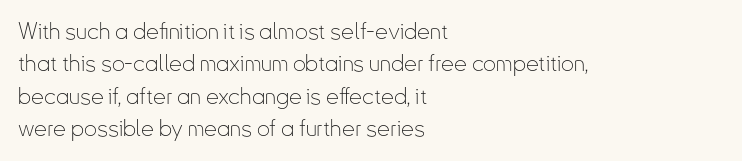
The image shows 23 px text type, upright; set left-aligned, normal line spacing (1.41x), normal letter spacing, not underlined.
